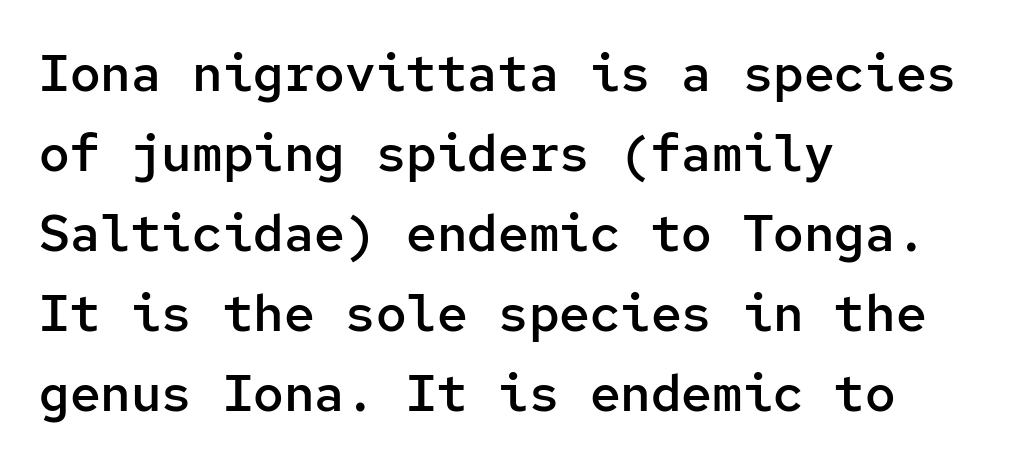
{"serif": "no", "italic": "no", "bold": "semi", "weight": "semibold", "width": "normal", "stroke_contrast": "low", "x_height": "medium", "monospaced": "yes", "underline": "no", "align": "left", "line_spacing": "normal", "line_spacing_ratio": 1.57, "letter_spacing": "normal", "letter_spacing_em": 0.0, "glyph_px": 51}
